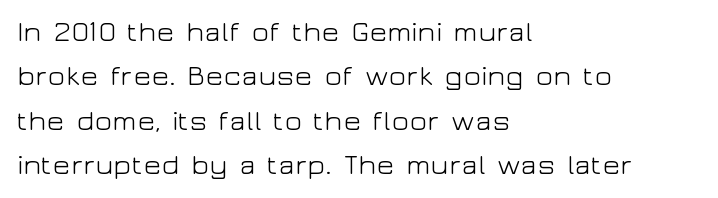
The image shows 29 px light, wide sans-serif type, upright; set left-aligned, normal line spacing (1.53x), normal letter spacing, not underlined; low stroke contrast and a medium x-height.
